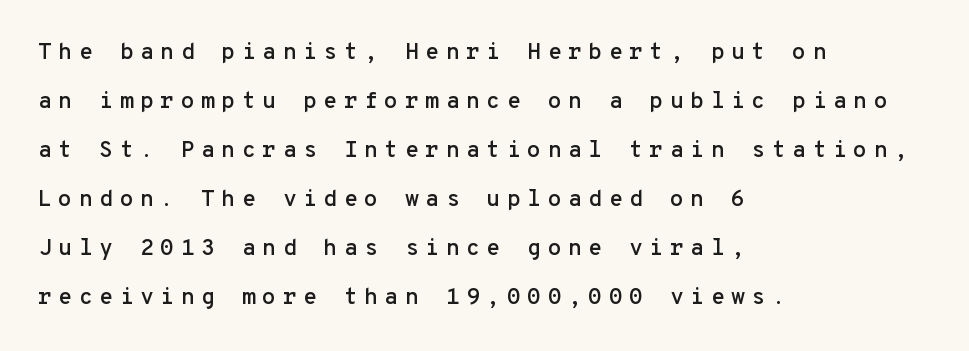
The image shows 23 px text type, upright; set left-aligned, loose line spacing (2.13x), unusually wide letter spacing (+0.27 em), not underlined.
